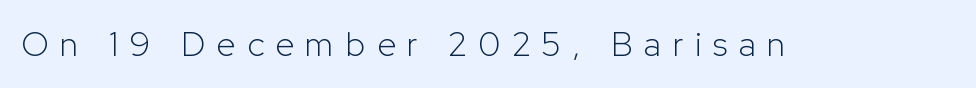
{"serif": "no", "italic": "no", "bold": "no", "weight": "light", "width": "normal", "stroke_contrast": "low", "x_height": "medium", "monospaced": "no", "underline": "no", "letter_spacing": "wide", "letter_spacing_em": 0.34, "glyph_px": 34}
